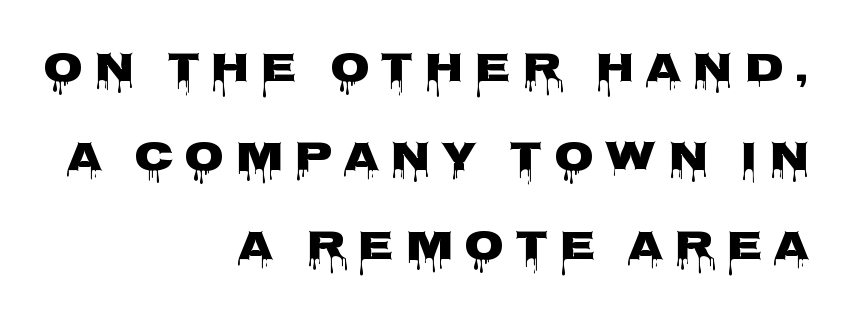
The image shows 41 px heavy, wide sans-serif type, upright; set right-aligned, loose line spacing (2.17x), unusually wide letter spacing (+0.27 em), not underlined; low stroke contrast and a large x-height.
